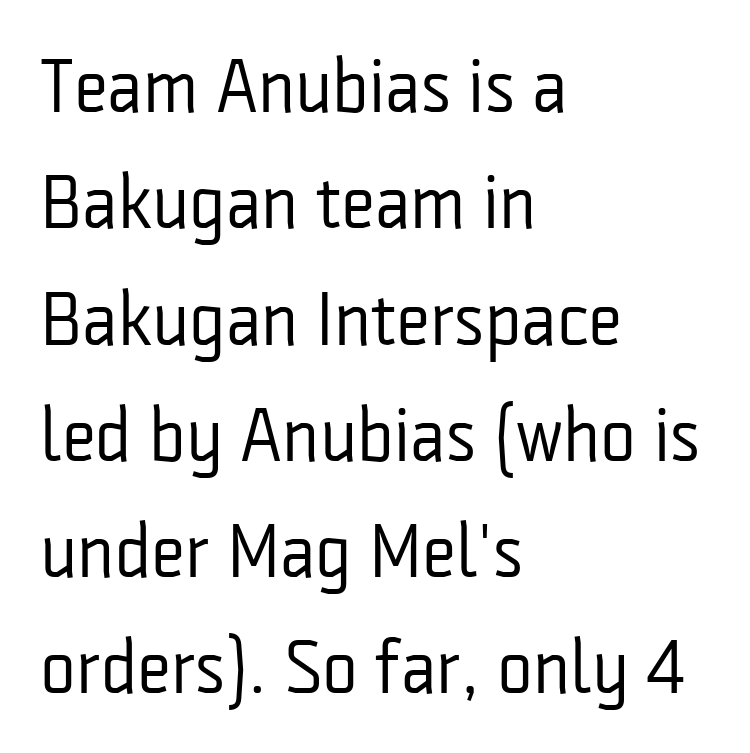
The image shows 76 px regular-weight, condensed sans-serif type, upright; set left-aligned, normal line spacing (1.53x), normal letter spacing, not underlined; low stroke contrast and a medium x-height.
